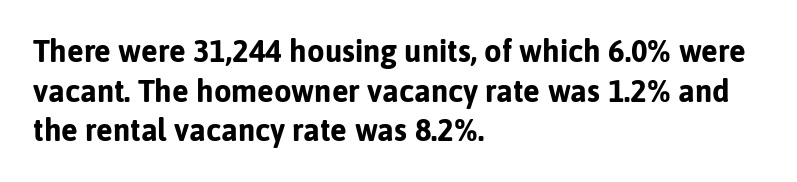
The image shows 31 px bold sans-serif type, upright; set left-aligned, normal line spacing (1.28x), normal letter spacing, not underlined; low stroke contrast and a medium x-height.
